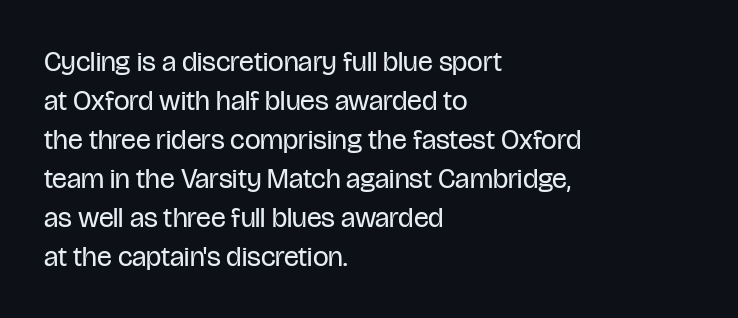
Q: Is the text bold? A: No.
Q: Is the text italic (slanted)? A: No, it is upright.
Q: Is the typeface a serif or a sans-serif typeface? A: Sans-serif.
Q: Is the text underlined? A: No.
Q: How is the paragraph aligned? A: Left-aligned.
Q: Is the spacing between letters normal or unusually wide? A: Normal.
Q: Is the spacing between lines tight, normal or loose? A: Normal.
Q: Width (condensed, normal, or wide)? A: Condensed.
Q: Stroke contrast? A: Low.
Q: x-height? A: Large.
Q: Monospaced? A: No.
